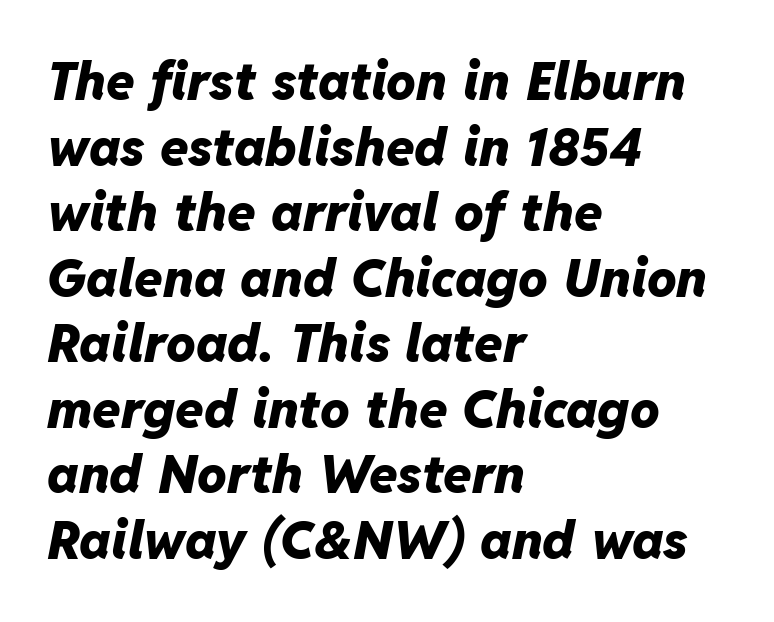
Decoration check: the copy has no underline. Regarding leading, the lines here are spaced in the standard way. I'd describe the lettering as bold — thick and assertive. Alignment: flush left. Looks like regular typesetting: each glyph gets only the width it needs. Glyph-to-glyph distance matches everyday printed text.
